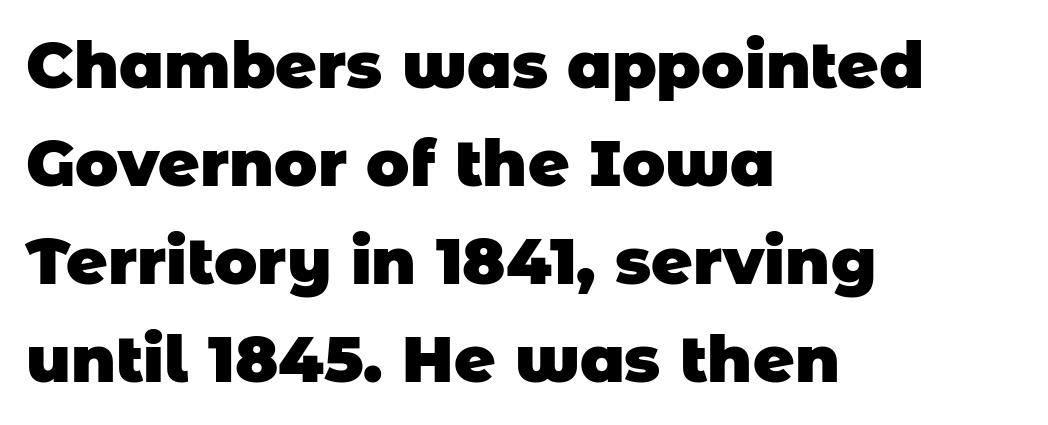
The image shows 64 px heavy sans-serif type; set left-aligned, normal line spacing (1.53x), normal letter spacing, not underlined; low stroke contrast and a large x-height.
